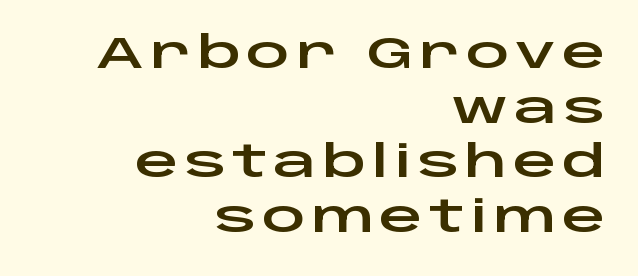
{"serif": "no", "italic": "no", "width": "wide", "stroke_contrast": "low", "x_height": "large", "monospaced": "no", "underline": "no", "align": "right", "line_spacing": "normal", "line_spacing_ratio": 1.27, "glyph_px": 43}
